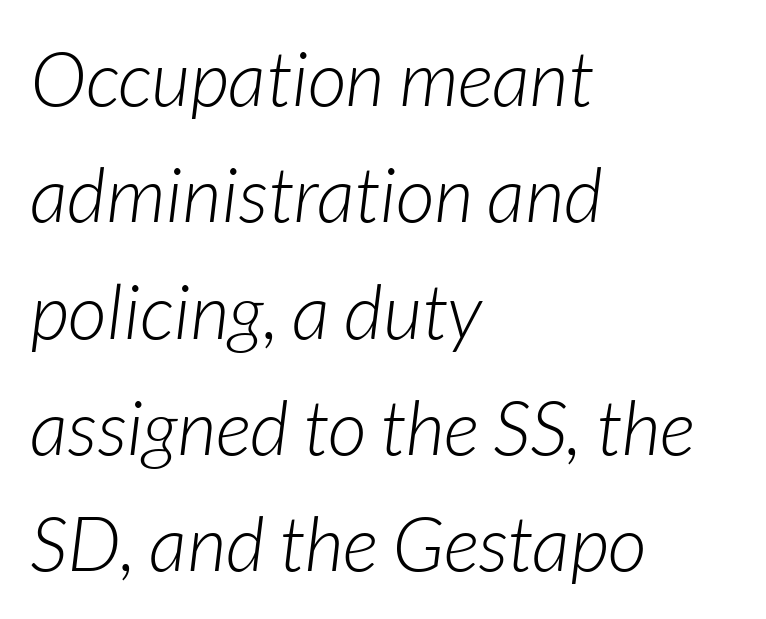
{"italic": "yes", "lean": "right", "slant_degrees": 7, "bold": "no", "weight": "light", "width": "normal", "stroke_contrast": "low", "x_height": "medium", "monospaced": "no", "underline": "no", "align": "left", "line_spacing": "normal", "line_spacing_ratio": 1.53, "letter_spacing": "normal", "letter_spacing_em": 0.0, "glyph_px": 76}
